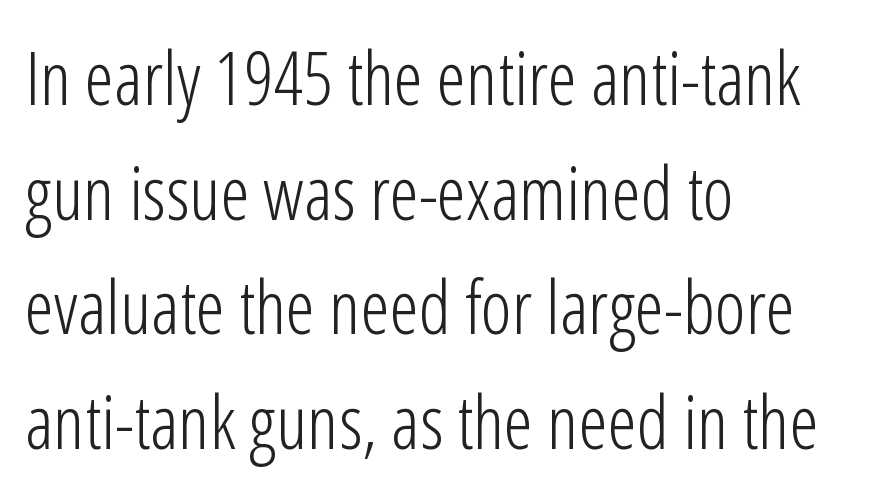
Q: Is the text bold? A: No.
Q: Is the text italic (slanted)? A: No, it is upright.
Q: Is the typeface a serif or a sans-serif typeface? A: Sans-serif.
Q: Is the text underlined? A: No.
Q: How is the paragraph aligned? A: Left-aligned.
Q: Is the spacing between letters normal or unusually wide? A: Normal.
Q: Is the spacing between lines tight, normal or loose? A: Normal.
Q: Width (condensed, normal, or wide)? A: Condensed.
Q: Stroke contrast? A: Low.
Q: x-height? A: Medium.
Q: Monospaced? A: No.
